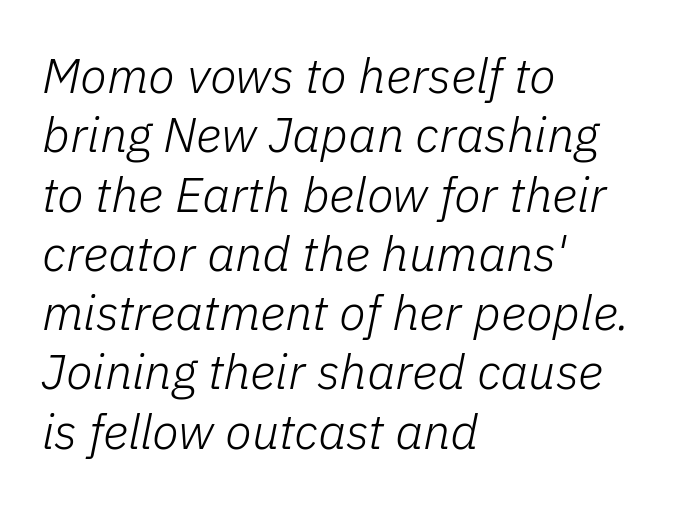
Q: Is the text bold? A: No.
Q: Is the text italic (slanted)? A: Yes, it leans right by about 11 degrees.
Q: Is the text underlined? A: No.
Q: How is the paragraph aligned? A: Left-aligned.
Q: Is the spacing between letters normal or unusually wide? A: Normal.
Q: Width (condensed, normal, or wide)? A: Normal.
Q: Stroke contrast? A: Low.
Q: x-height? A: Medium.
Q: Monospaced? A: No.
